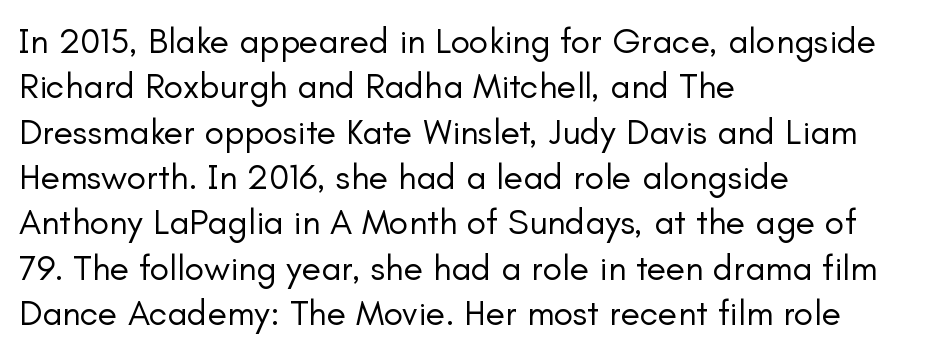
The image shows 36 px regular-weight sans-serif type, upright; set left-aligned, normal line spacing (1.26x), normal letter spacing, not underlined; low stroke contrast and a small x-height.
